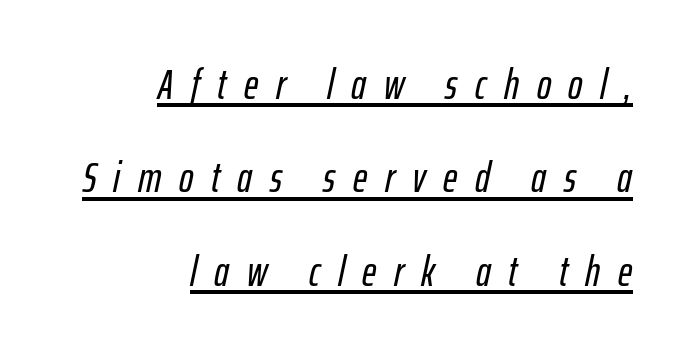
The face used here appears with an underline applied. Italic: yes, the glyphs are oblique. Line spacing here is loose. Every row of glyphs terminates at an identical x-position on the right.
